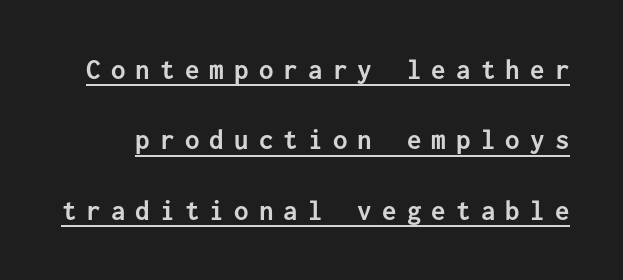
{"serif": "no", "italic": "no", "bold": "yes", "weight": "semibold", "width": "normal", "stroke_contrast": "low", "x_height": "medium", "monospaced": "yes", "underline": "yes", "line_spacing": "loose", "line_spacing_ratio": 2.43, "letter_spacing": "wide", "letter_spacing_em": 0.35, "glyph_px": 29}
